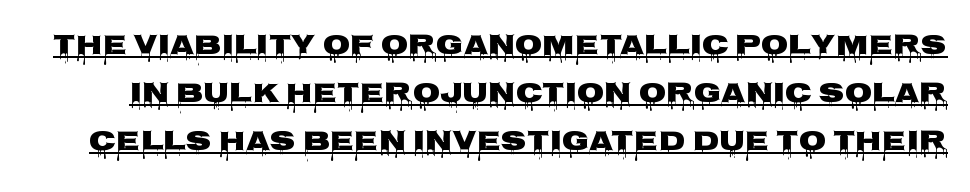
Q: Is the text italic (slanted)? A: No, it is upright.
Q: Is the typeface a serif or a sans-serif typeface? A: Sans-serif.
Q: Is the text underlined? A: Yes.
Q: Is the spacing between letters normal or unusually wide? A: Normal.
Q: Width (condensed, normal, or wide)? A: Wide.
Q: Stroke contrast? A: Low.
Q: x-height? A: Large.
Q: Monospaced? A: No.
